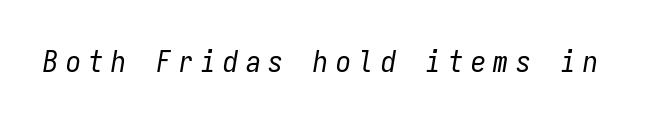
Q: Is the text bold? A: No.
Q: Is the text italic (slanted)? A: Yes, it leans right by about 9 degrees.
Q: Is the text underlined? A: No.
Q: Is the spacing between letters normal or unusually wide? A: Unusually wide.
Q: Width (condensed, normal, or wide)? A: Condensed.
Q: Stroke contrast? A: Low.
Q: x-height? A: Medium.
Q: Monospaced? A: Yes.
